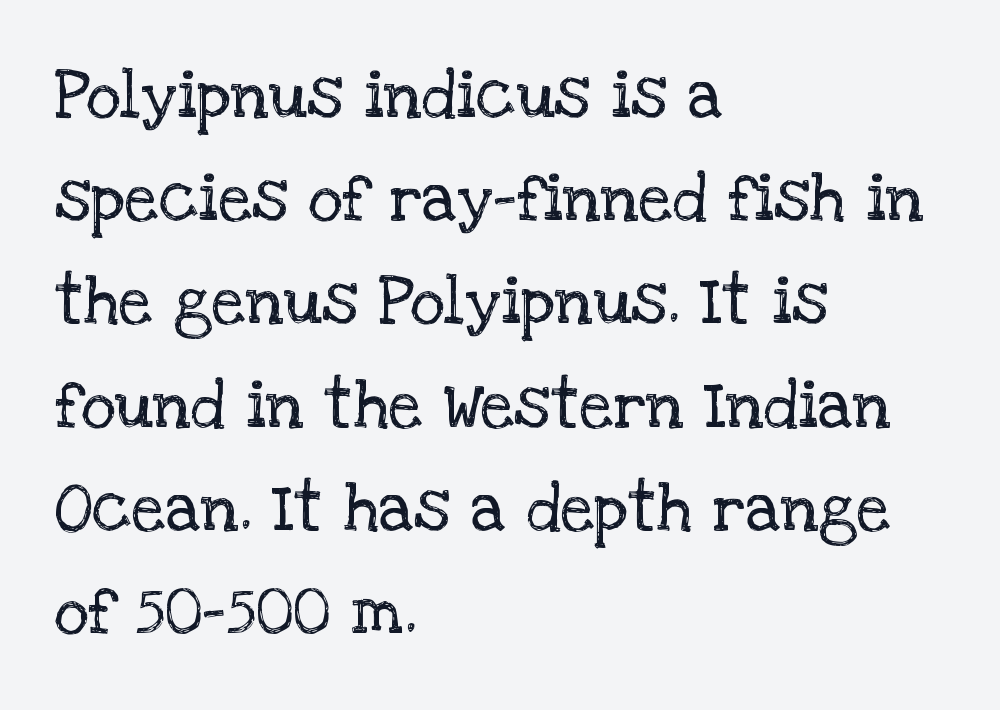
Does the leading feel generous? No, just average. Caption: multi-line text, flush left, ragged right. This is the regular roman posture of the typeface. What kind of face is this? One with serifs. Between one letter and the next there's only the usual sliver of space. Here the designer chose a conventional face with non-uniform glyph widths.
